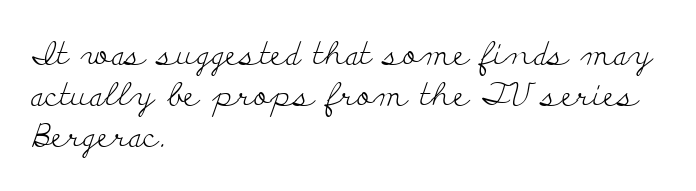
The image shows 32 px light, wide serif type; set left-aligned, normal line spacing (1.28x), normal letter spacing, not underlined; low stroke contrast and a small x-height.
